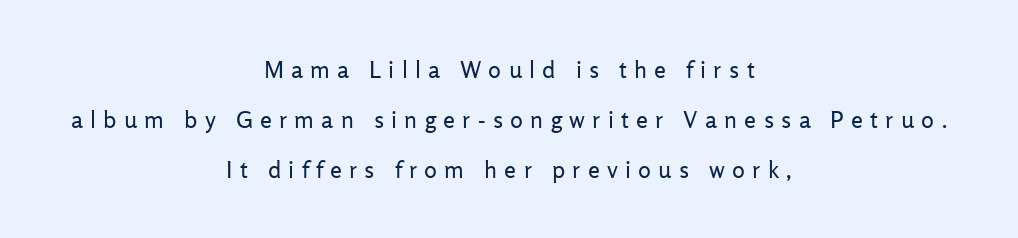
The passage shown is not underscored anywhere. Weight: regular or lighter. Students, note that the glyphs here are deliberately spaced far apart. If you measured baseline to baseline, you'd find a long distance.
